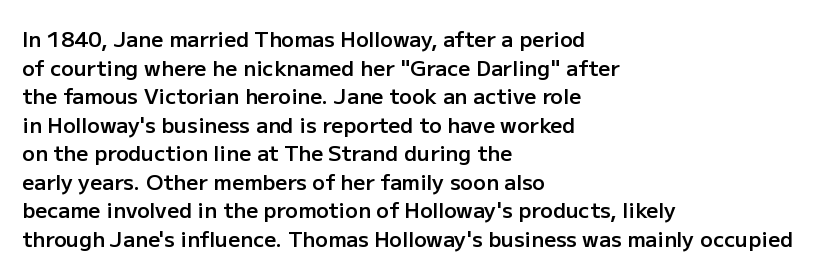
Q: Is the text bold? A: Semi-bold.
Q: Is the text italic (slanted)? A: No, it is upright.
Q: Is the text underlined? A: No.
Q: How is the paragraph aligned? A: Left-aligned.
Q: Is the spacing between letters normal or unusually wide? A: Normal.
Q: Is the spacing between lines tight, normal or loose? A: Normal.
